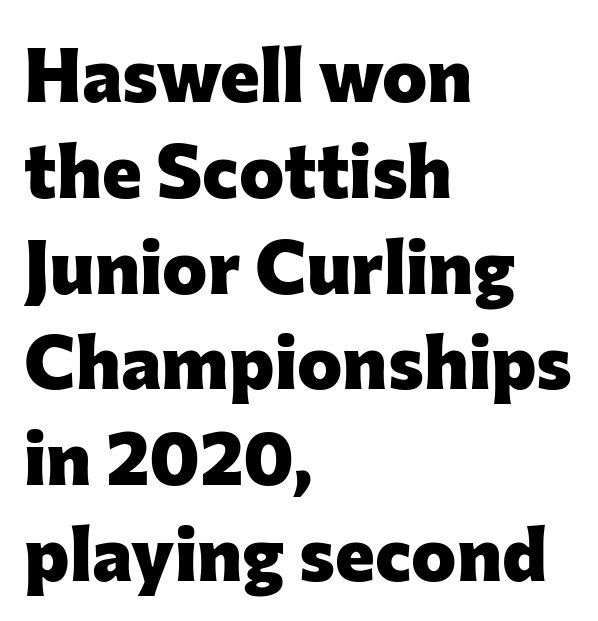
Leading matches the norm, producing a regular column. Decoration check: the copy has no underline. Pretty heavy lettering here — definitely bold. Nothing unusual about the tracking: characters are spaced as the font intends. No feet cap the strokes, marking this as sans-serif type. Do the characters align in a grid? No, the font is proportional.
